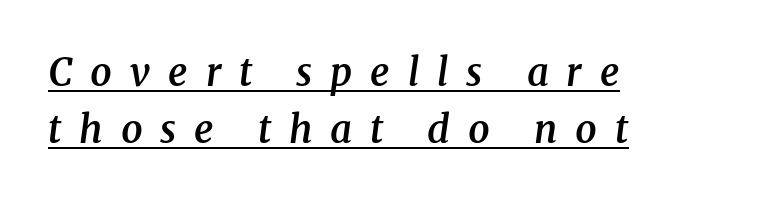
The image shows 38 px semibold serif type, italic (leaning right); set left-aligned, normal line spacing (1.49x), unusually wide letter spacing (+0.47 em), underlined; medium stroke contrast and a medium x-height.
